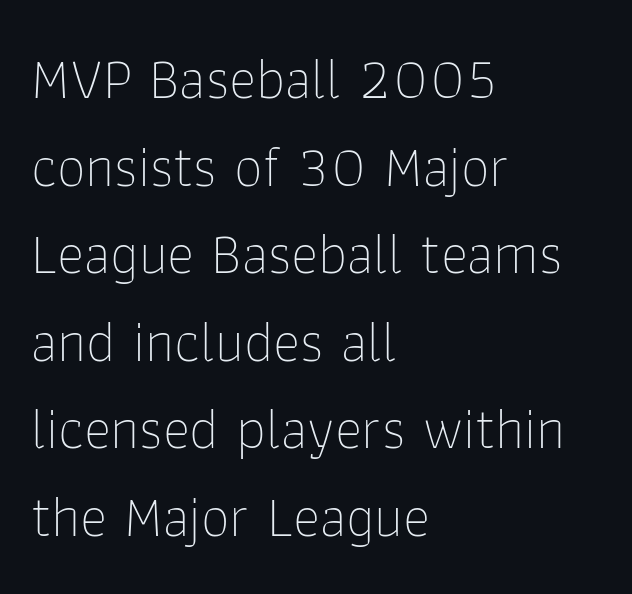
Q: Is the text bold? A: No.
Q: Is the text italic (slanted)? A: No, it is upright.
Q: Is the typeface a serif or a sans-serif typeface? A: Sans-serif.
Q: Is the text underlined? A: No.
Q: How is the paragraph aligned? A: Left-aligned.
Q: Is the spacing between letters normal or unusually wide? A: Normal.
Q: Is the spacing between lines tight, normal or loose? A: Normal.
Q: Width (condensed, normal, or wide)? A: Normal.
Q: Stroke contrast? A: Low.
Q: x-height? A: Medium.
Q: Monospaced? A: No.
